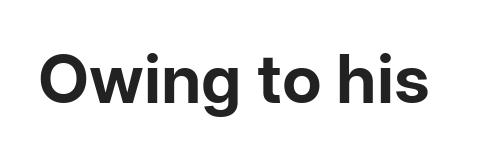
The image shows 67 px bold sans-serif type, upright; set normal letter spacing, not underlined; low stroke contrast and a medium x-height.
